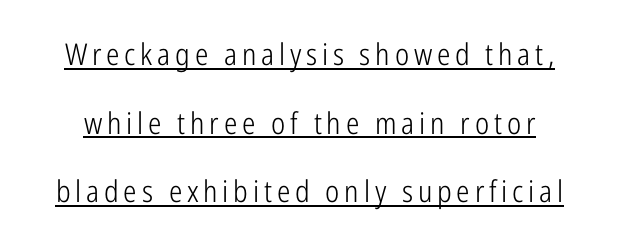
Q: Is the text bold? A: No.
Q: Is the text italic (slanted)? A: No, it is upright.
Q: Is the typeface a serif or a sans-serif typeface? A: Sans-serif.
Q: Is the text underlined? A: Yes.
Q: Is the spacing between lines tight, normal or loose? A: Loose.
Q: Width (condensed, normal, or wide)? A: Condensed.
Q: Stroke contrast? A: Low.
Q: x-height? A: Medium.
Q: Monospaced? A: No.
